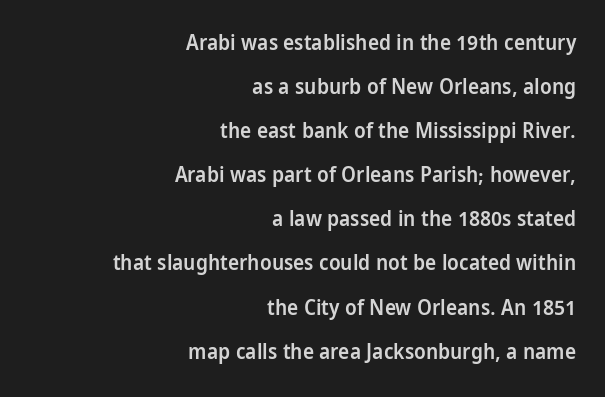
Horizontal alignment here is rightward, an uncommon choice for prose. Summary of weight: moderately heavy, a semibold. Posture: straight, roman, zero tilt. Descenders are the only things crossing below the line. Honestly, the rows look like they've been pulled way apart. Here the glyphs are tracked normally, forming tight word shapes.
